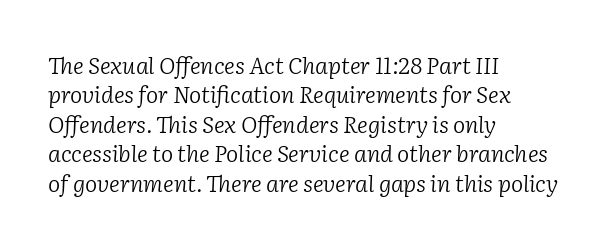
The image shows 23 px text type, italic (leaning right); set left-aligned, normal line spacing (1.28x), normal letter spacing, not underlined.
